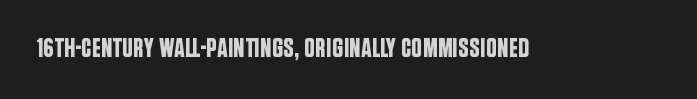
Q: Is the text italic (slanted)? A: No, it is upright.
Q: Is the text underlined? A: No.
Q: Is the spacing between letters normal or unusually wide? A: Normal.
